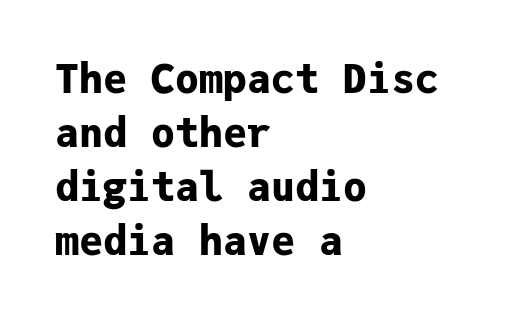
Monospaced: the letters line up in strict vertical columns. Whoever set this chose a conventional vertical rhythm. A bare baseline throughout the passage. Posture: vertical.
